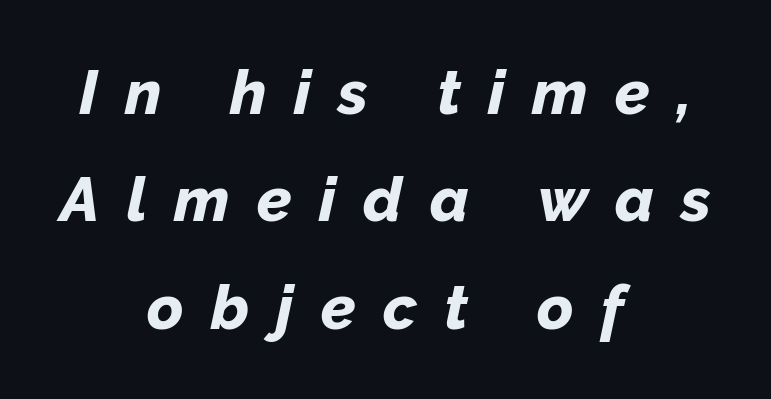
Q: Is the text bold? A: Yes.
Q: Is the text italic (slanted)? A: Yes, it leans right by about 12 degrees.
Q: Is the text underlined? A: No.
Q: How is the paragraph aligned? A: Centered.
Q: Is the spacing between letters normal or unusually wide? A: Unusually wide.
Q: Width (condensed, normal, or wide)? A: Normal.
Q: Stroke contrast? A: Low.
Q: x-height? A: Medium.
Q: Monospaced? A: No.
